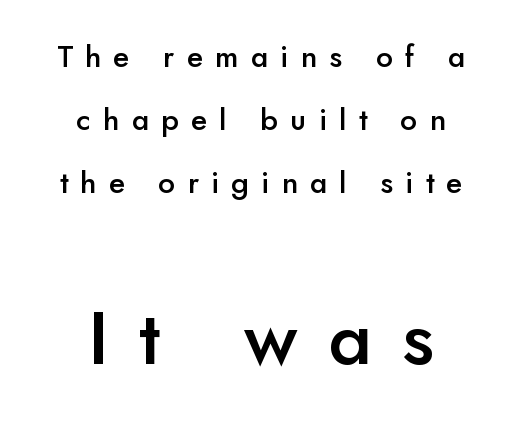
Q: Is the text bold? A: Semi-bold.
Q: Is the text italic (slanted)? A: No, it is upright.
Q: Is the typeface a serif or a sans-serif typeface? A: Sans-serif.
Q: Is the text underlined? A: No.
Q: How is the paragraph aligned? A: Centered.
Q: Is the spacing between letters normal or unusually wide? A: Unusually wide.
Q: Is the spacing between lines tight, normal or loose? A: Loose.
Q: Which block of text is set in a larger size, the first (top) or the second (bottom)? A: The second (bottom) one.
Q: Width (condensed, normal, or wide)? A: Normal.
Q: Stroke contrast? A: Low.
Q: x-height? A: Small.
Q: Monospaced? A: No.
